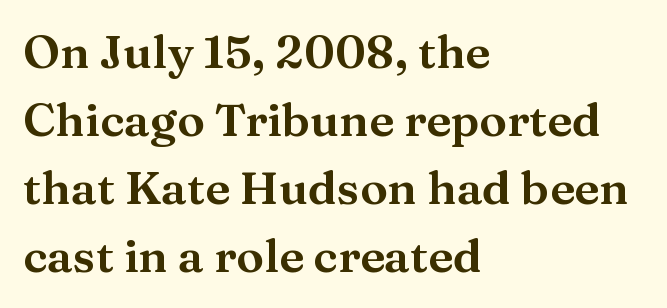
The image shows 46 px wide serif type, upright; set left-aligned, normal line spacing (1.48x), normal letter spacing, not underlined; medium stroke contrast and a medium x-height.
